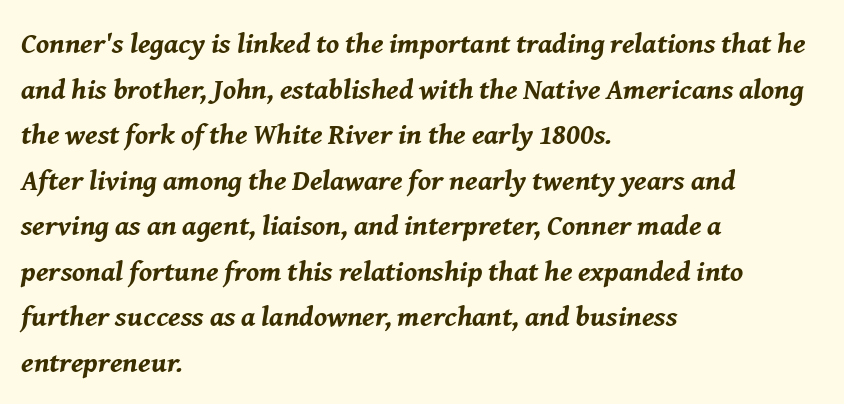
{"italic": "yes", "lean": "right", "slant_degrees": 8, "bold": "yes", "weight": "bold", "width": "normal", "stroke_contrast": "medium", "x_height": "medium", "monospaced": "no", "underline": "no", "align": "left", "line_spacing": "normal", "line_spacing_ratio": 1.57, "letter_spacing": "normal", "letter_spacing_em": 0.0, "glyph_px": 29}
